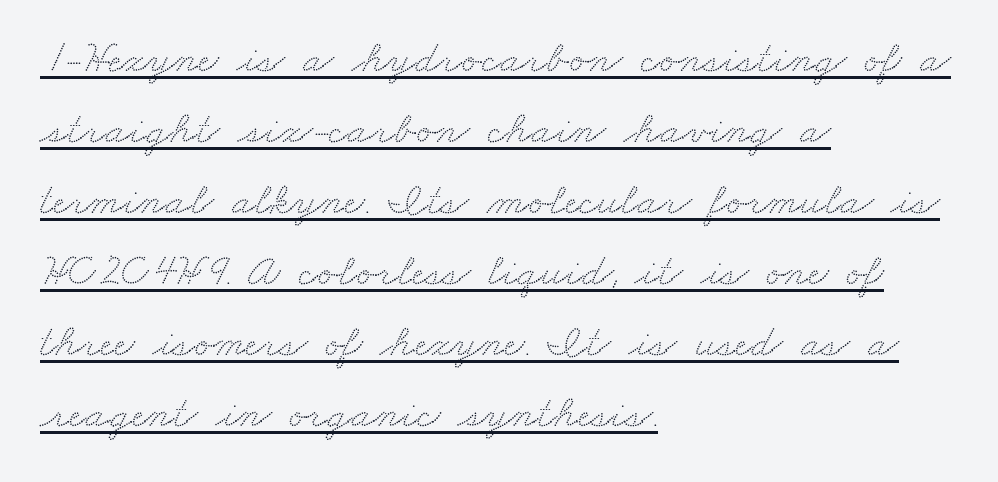
{"serif": "yes", "width": "wide", "stroke_contrast": "medium", "x_height": "small", "monospaced": "no", "underline": "yes", "align": "left", "line_spacing": "normal", "line_spacing_ratio": 1.58, "letter_spacing": "normal", "letter_spacing_em": 0.0, "glyph_px": 45}
